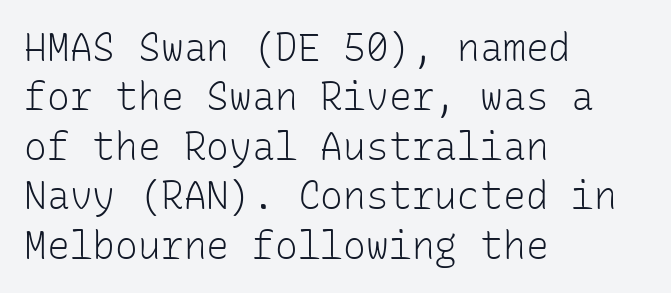
Every row of glyphs begins at an identical x-position on the left. Evenly set lines give the paragraph a standard silhouette. Style check: upright. Unmarked baselines from the first word to the last. A sans-serif font was chosen for this passage. Think of a typewriter: that constant character pitch is what you see here.
